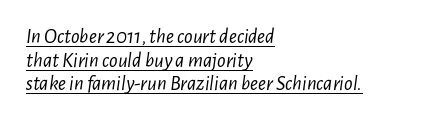
The image shows 21 px text type, italic (leaning right); set left-aligned, tight line spacing (1.12x), normal letter spacing, underlined.
